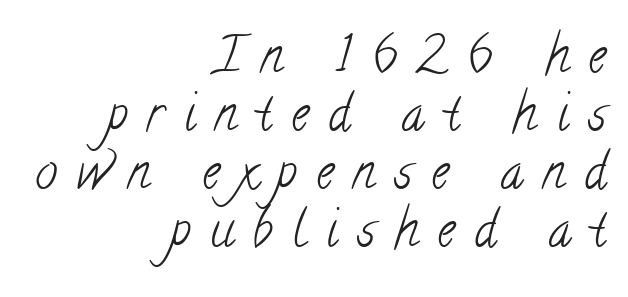
Q: Is the text bold? A: No.
Q: Is the text underlined? A: No.
Q: How is the paragraph aligned? A: Right-aligned.
Q: Is the spacing between letters normal or unusually wide? A: Unusually wide.
Q: Width (condensed, normal, or wide)? A: Condensed.
Q: Stroke contrast? A: Low.
Q: x-height? A: Small.
Q: Monospaced? A: No.
